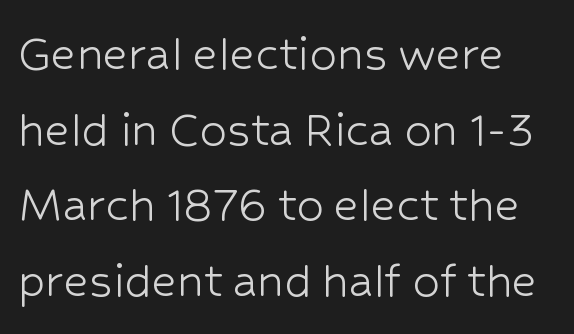
Successive baselines arrive at the customary interval. Type style note: lacks serifs. Observe the ordinary spacing: letters are neighbours, not strangers. The characters are drawn with everyday or finer stroke widths. This sample has the flowing, uneven cadence of proportional lettering.
